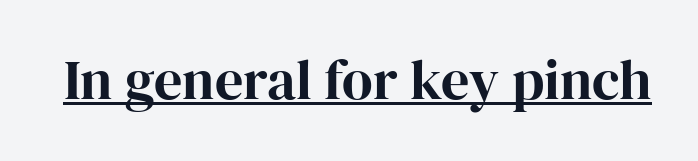
The image shows 56 px serif type, upright; set normal letter spacing, underlined; high stroke contrast and a medium x-height.
